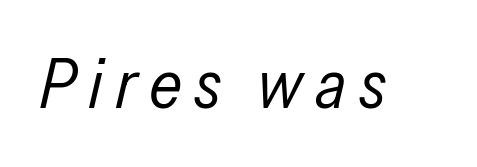
The letters advance in unequal steps, a hallmark of proportional type. Only glyphs here, with clear space below each row. Every character sits at an angle, as italics do. Nothing heavy about these letters — not bold at all.
